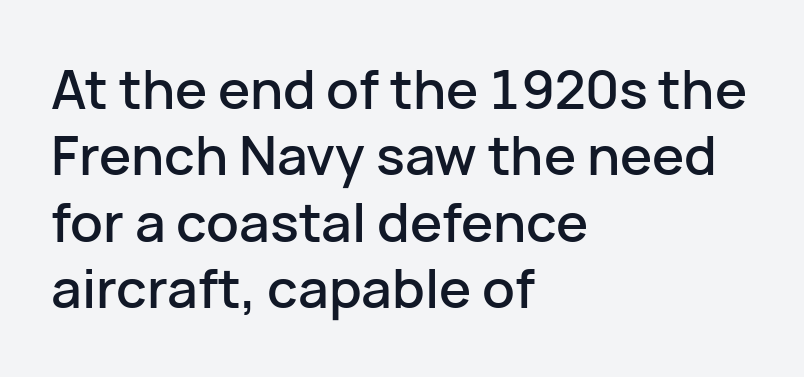
The image shows 54 px sans-serif type, upright; set left-aligned, line spacing 1.23x, normal letter spacing, not underlined; low stroke contrast and a medium x-height.
